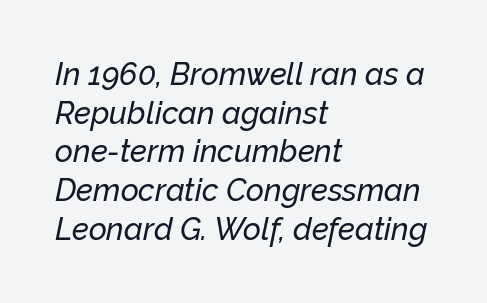
{"italic": "yes", "lean": "right", "slant_degrees": 12, "width": "normal", "stroke_contrast": "low", "x_height": "medium", "monospaced": "no", "underline": "no", "align": "left", "line_spacing": "normal", "line_spacing_ratio": 1.25, "letter_spacing": "normal", "letter_spacing_em": 0.0, "glyph_px": 31}
